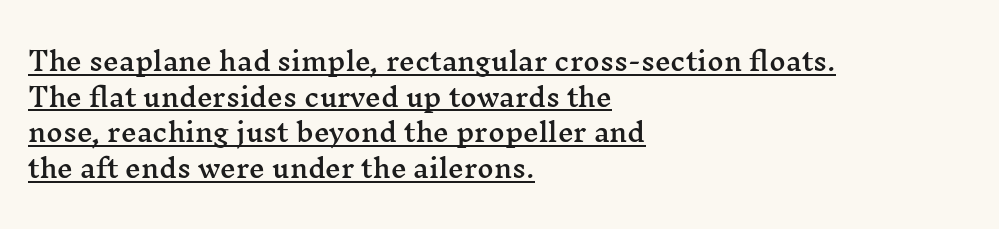
The image shows 25 px text type, upright; set left-aligned, normal line spacing (1.43x), normal letter spacing, underlined.
